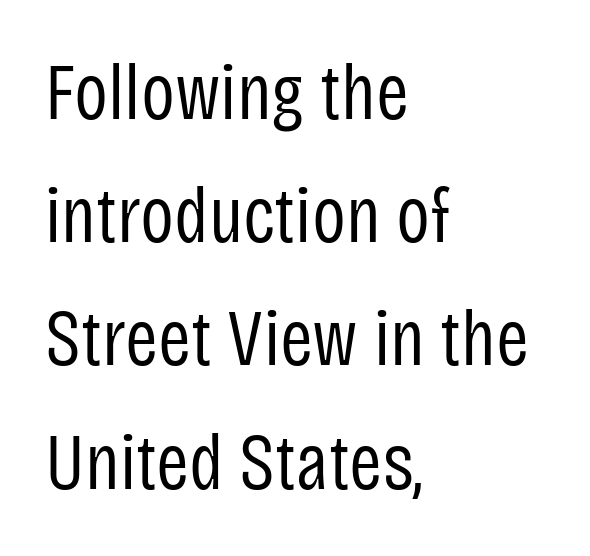
The image shows 79 px regular-weight, condensed sans-serif type, upright; set left-aligned, normal line spacing (1.56x), normal letter spacing, not underlined; low stroke contrast and a large x-height.
